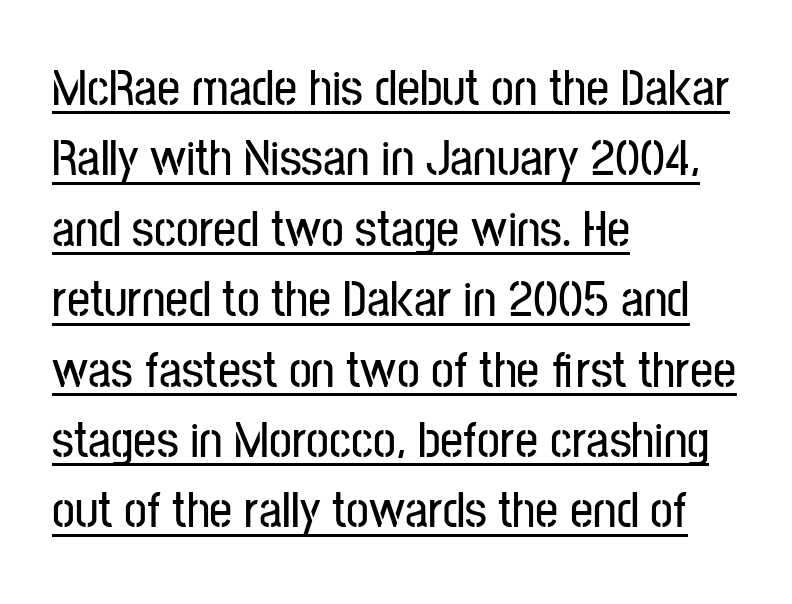
The image shows 51 px condensed sans-serif type, upright; set left-aligned, normal line spacing (1.38x), normal letter spacing, underlined; low stroke contrast and a medium x-height.
